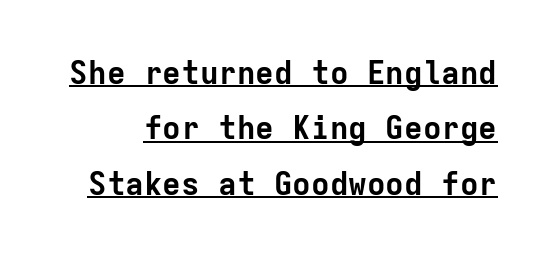
{"serif": "no", "italic": "no", "bold": "yes", "weight": "bold", "width": "normal", "stroke_contrast": "low", "x_height": "medium", "monospaced": "yes", "underline": "yes", "line_spacing_ratio": 1.79, "letter_spacing": "normal", "letter_spacing_em": 0.0, "glyph_px": 31}
